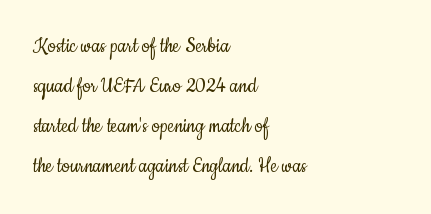
The image shows 23 px text type; set left-aligned, line spacing 1.74x, normal letter spacing, not underlined.
